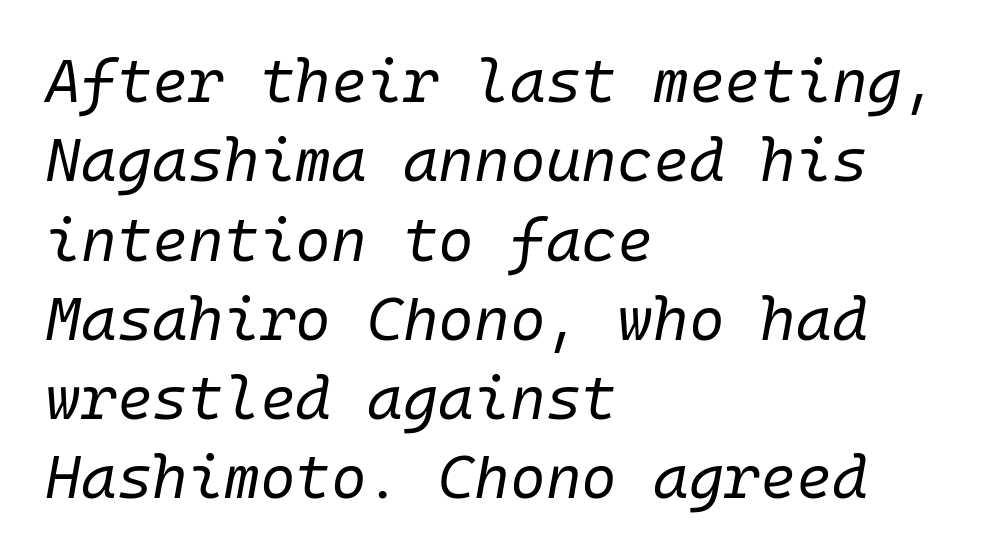
The image shows 61 px regular-weight type, italic (leaning right); set left-aligned, normal line spacing (1.3x), normal letter spacing, not underlined; low stroke contrast and a medium x-height.
